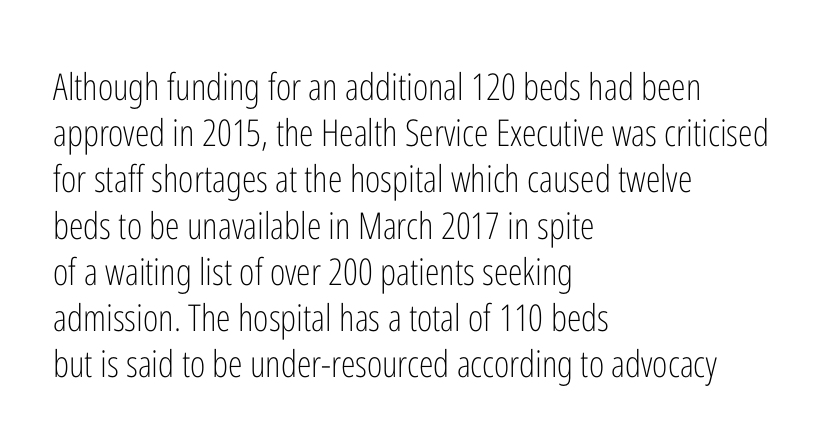
{"serif": "no", "italic": "no", "bold": "no", "weight": "light", "width": "condensed", "stroke_contrast": "low", "x_height": "medium", "monospaced": "no", "underline": "no", "align": "left", "line_spacing": "normal", "line_spacing_ratio": 1.25, "letter_spacing": "normal", "letter_spacing_em": 0.0, "glyph_px": 37}
